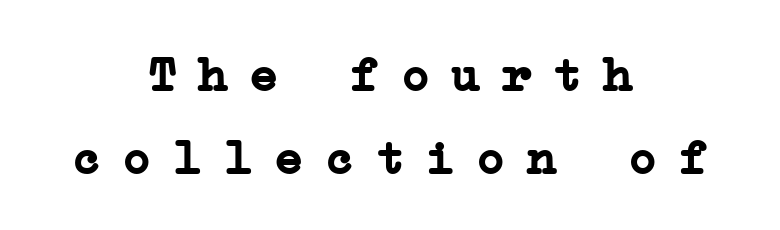
Q: Is the text bold? A: Yes.
Q: Is the text italic (slanted)? A: No, it is upright.
Q: Is the typeface a serif or a sans-serif typeface? A: Serif.
Q: Is the text underlined? A: No.
Q: How is the paragraph aligned? A: Centered.
Q: Is the spacing between letters normal or unusually wide? A: Unusually wide.
Q: Is the spacing between lines tight, normal or loose? A: Normal.
Q: Width (condensed, normal, or wide)? A: Normal.
Q: Stroke contrast? A: Low.
Q: x-height? A: Medium.
